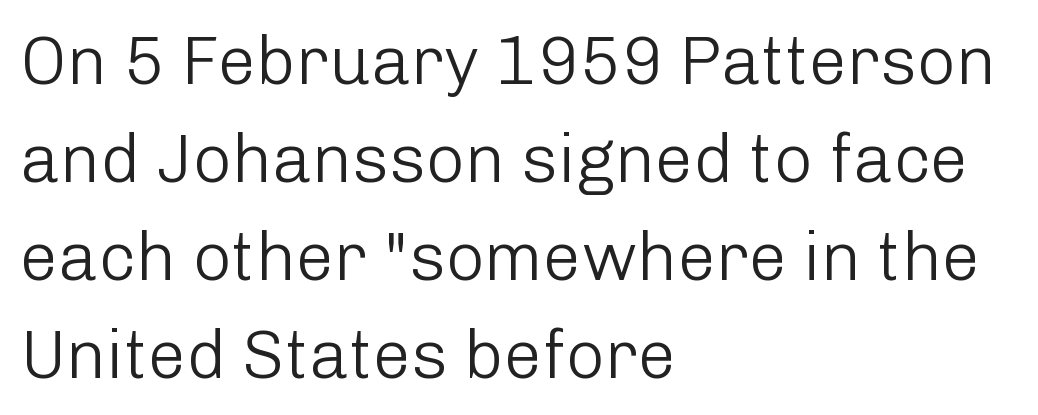
Leading: standard. Teacher's note: observe the even left margin — that is flush-left alignment. These lines are composed in type without serifs. Think of a printed novel: that variable character pitch is what you see here. Lines of text with bare space underneath. This sample uses plain, unmodified letter spacing.
